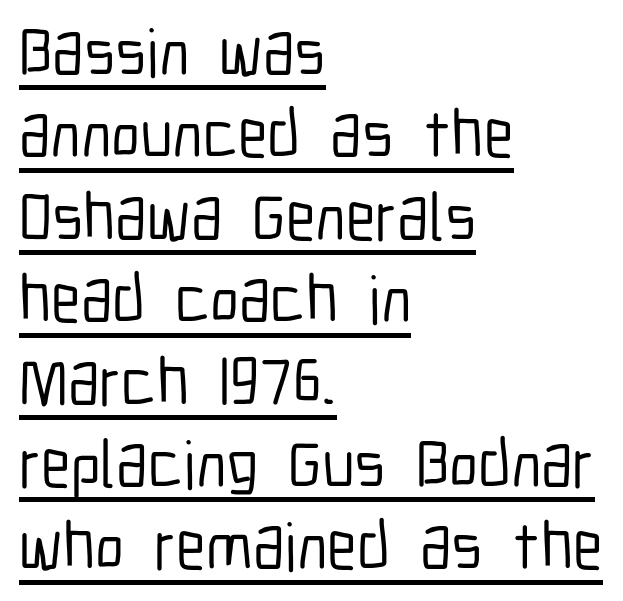
Q: Is the text italic (slanted)? A: No, it is upright.
Q: Is the typeface a serif or a sans-serif typeface? A: Sans-serif.
Q: Is the text underlined? A: Yes.
Q: How is the paragraph aligned? A: Left-aligned.
Q: Is the spacing between letters normal or unusually wide? A: Normal.
Q: Width (condensed, normal, or wide)? A: Condensed.
Q: Stroke contrast? A: Low.
Q: x-height? A: Medium.
Q: Monospaced? A: No.
